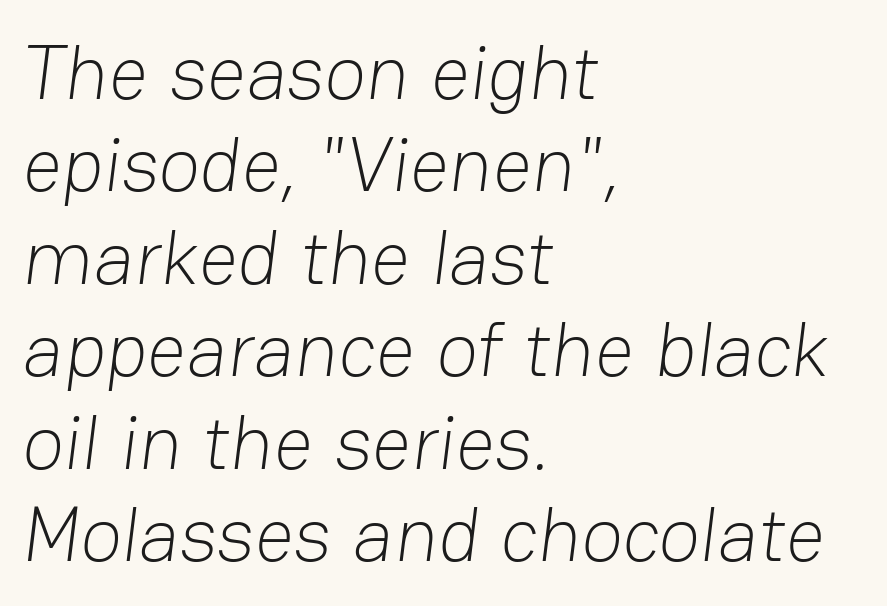
The image shows 77 px light sans-serif type; set left-aligned, line spacing 1.2x, normal letter spacing, not underlined; low stroke contrast and a medium x-height.
